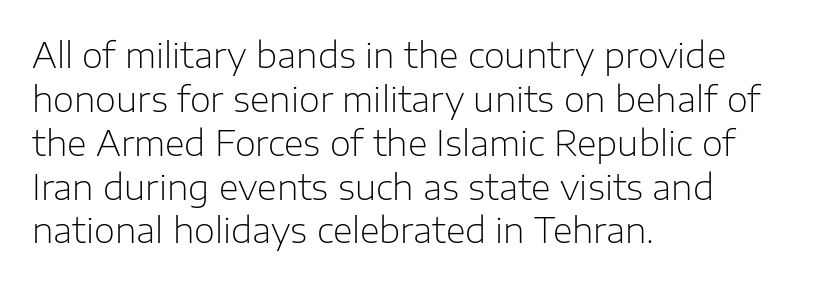
There is no visible air inserted between adjacent glyphs. Posture: upright roman. A typesetter would call this leading conventional body-copy spacing. These lines stack with their left ends in a neat column. A quiet, ordinary-to-light weight characterises the typeface. Letterform terminals end flat and unadorned throughout the passage.
